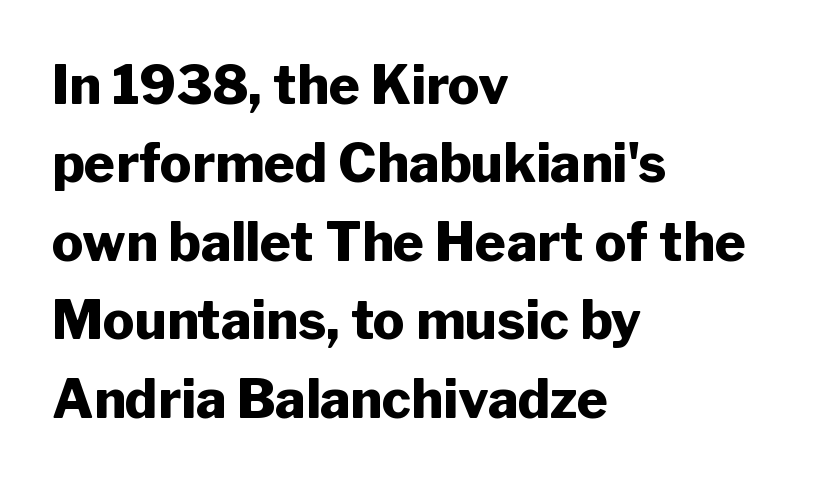
The tracking reads as untouched default to a designer's eye. Is the block centered? No — it sits flush against the left margin. In terms of weight, the rendering is a true, heavy bold. The foot of each line stays bare and open. The font's upright variant was chosen for this text. The letters carry no serifs — their stems end cleanly without finishing strokes.
